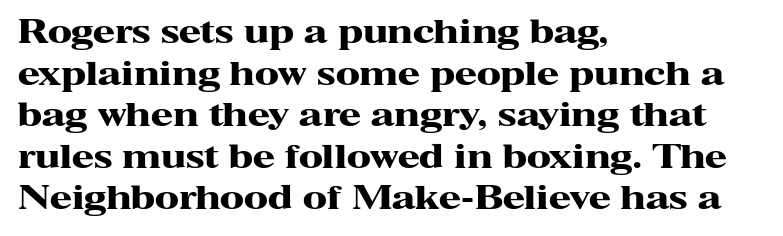
The image shows 32 px heavy, wide serif type, upright; set left-aligned, normal line spacing (1.3x), normal letter spacing, not underlined; high stroke contrast and a medium x-height.
